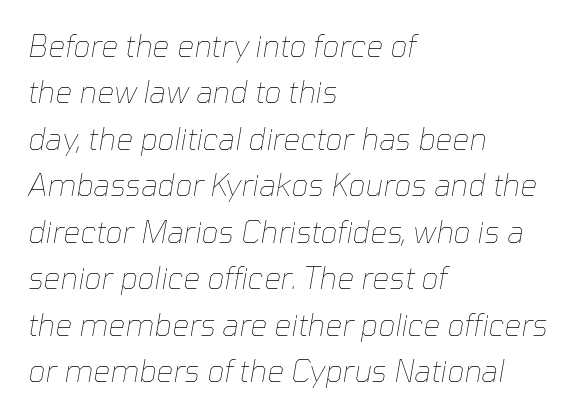
In terms of posture, this sample is oblique. Letters rest on an invisible, unmarked baseline. Visually the block forms a straight wall on the left and a jagged coastline on the right. Compared with typical paragraphs, the rows here are spaced about the same.
